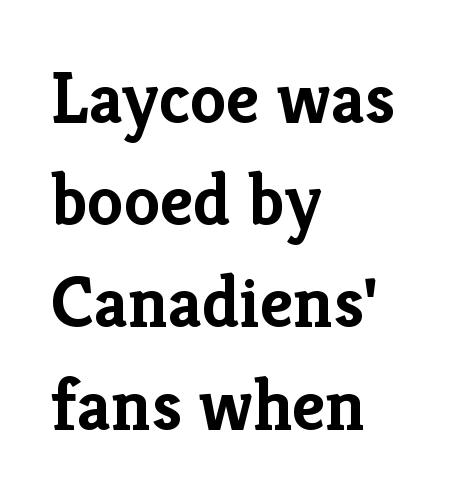
Q: Is the text bold? A: Yes.
Q: Is the text italic (slanted)? A: No, it is upright.
Q: Is the typeface a serif or a sans-serif typeface? A: Serif.
Q: Is the text underlined? A: No.
Q: How is the paragraph aligned? A: Left-aligned.
Q: Is the spacing between letters normal or unusually wide? A: Normal.
Q: Is the spacing between lines tight, normal or loose? A: Normal.
Q: Width (condensed, normal, or wide)? A: Normal.
Q: Stroke contrast? A: Low.
Q: x-height? A: Medium.
Q: Monospaced? A: No.
